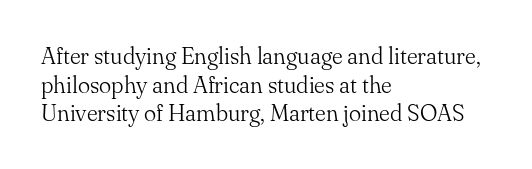
Q: Is the text bold? A: No.
Q: Is the text italic (slanted)? A: No, it is upright.
Q: Is the text underlined? A: No.
Q: How is the paragraph aligned? A: Left-aligned.
Q: Is the spacing between letters normal or unusually wide? A: Normal.
Q: Is the spacing between lines tight, normal or loose? A: Normal.
